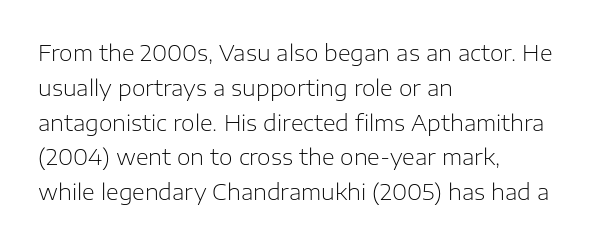
All the whitespace from short lines collects on the right. No extra tracking has been applied to these lines. Characters remain perfectly vertical along every line. The space beneath each line is pristine and unruled. Vertical stems look standard width or narrower in stroke.
